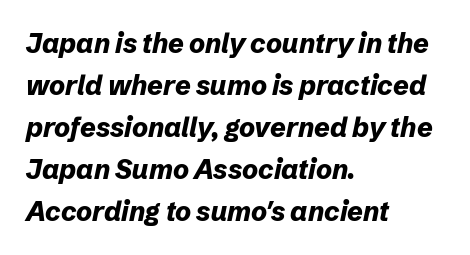
These lines keep a tight, regular rhythm from letter to letter. The line-height multiplier appears to be the usual default. The passage shown is not underscored anywhere. Leftover space on each line is placed entirely after the last word. Compared with an ordinary text face, these strokes are far heavier — a full bold. An italicized treatment has been applied to the whole sample.
